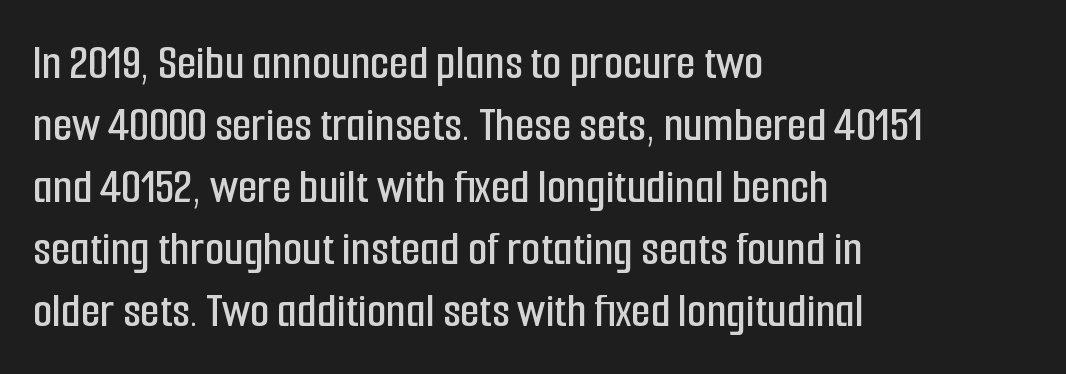
{"serif": "no", "italic": "no", "width": "condensed", "stroke_contrast": "low", "x_height": "medium", "monospaced": "no", "underline": "no", "align": "left", "line_spacing_ratio": 1.24, "letter_spacing": "normal", "letter_spacing_em": 0.0, "glyph_px": 50}
